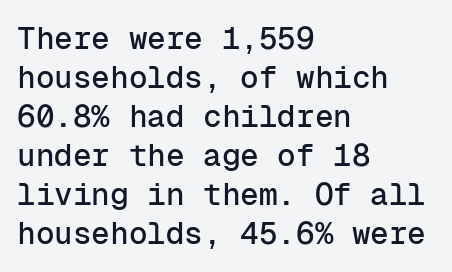
Tracking here is standard; glyphs follow each other at the usual distance. Clear beneath every line of the passage. The letters stand upright; this is a roman face. What's the leading like? Ordinary, nothing unusual. Is the block centered? No — it sits flush against the left margin. The face used here is monospaced, like something from a code editor.
